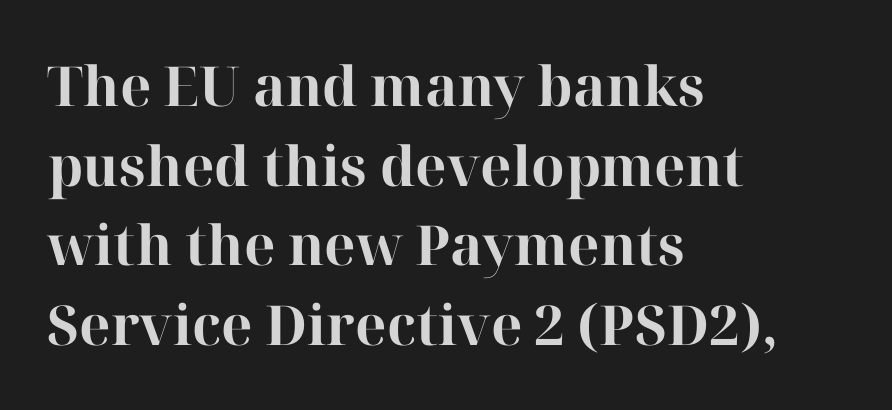
The image shows 55 px bold serif type, upright; set left-aligned, normal line spacing (1.45x), normal letter spacing, not underlined; high stroke contrast and a medium x-height.
